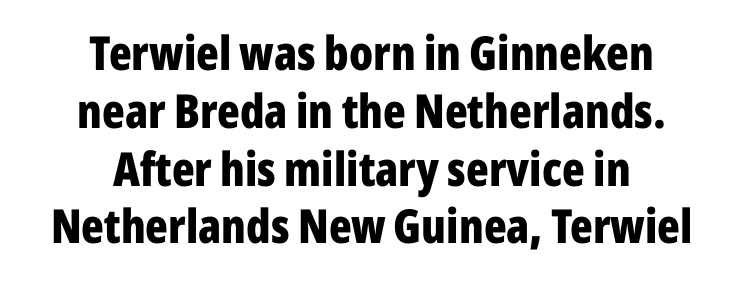
Q: Is the text bold? A: Yes.
Q: Is the text italic (slanted)? A: No, it is upright.
Q: Is the typeface a serif or a sans-serif typeface? A: Sans-serif.
Q: Is the text underlined? A: No.
Q: How is the paragraph aligned? A: Centered.
Q: Is the spacing between letters normal or unusually wide? A: Normal.
Q: Width (condensed, normal, or wide)? A: Condensed.
Q: Stroke contrast? A: Low.
Q: x-height? A: Medium.
Q: Monospaced? A: No.
